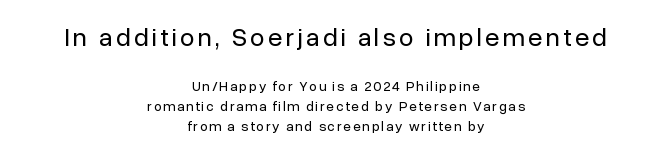
{"italic": "no", "bold": "no", "underline": "no", "align": "center", "line_spacing": "normal", "line_spacing_ratio": 1.41, "larger_block": "first", "size_ratio": 1.86, "glyph_px": 26}
